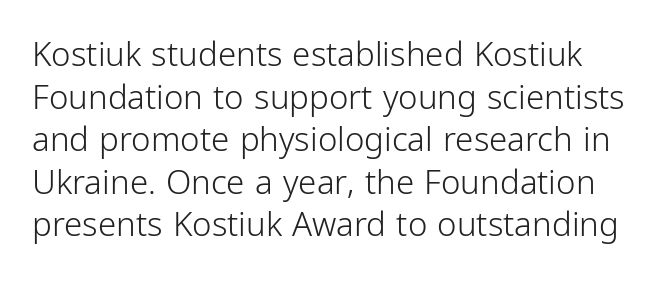
{"serif": "no", "italic": "no", "bold": "no", "weight": "light", "width": "condensed", "stroke_contrast": "low", "x_height": "medium", "monospaced": "no", "underline": "no", "line_spacing": "normal", "line_spacing_ratio": 1.29, "letter_spacing": "normal", "letter_spacing_em": 0.0, "glyph_px": 33}
